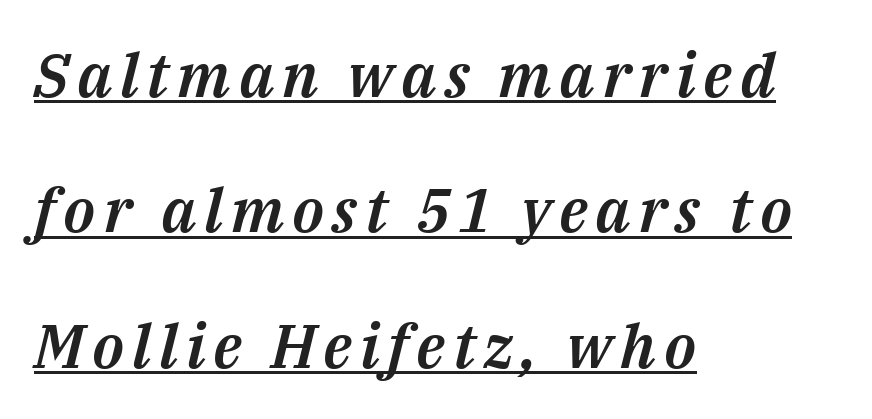
Q: Is the text italic (slanted)? A: Yes, it leans right by about 14 degrees.
Q: Is the text underlined? A: Yes.
Q: How is the paragraph aligned? A: Left-aligned.
Q: Is the spacing between lines tight, normal or loose? A: Loose.
Q: Width (condensed, normal, or wide)? A: Normal.
Q: Stroke contrast? A: Medium.
Q: x-height? A: Medium.
Q: Monospaced? A: No.
